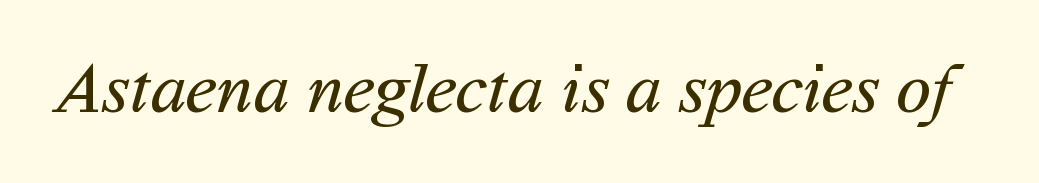
Q: Is the text bold? A: No.
Q: Is the typeface a serif or a sans-serif typeface? A: Sans-serif.
Q: Is the text underlined? A: No.
Q: Is the spacing between letters normal or unusually wide? A: Normal.
Q: Width (condensed, normal, or wide)? A: Normal.
Q: Stroke contrast? A: Medium.
Q: x-height? A: Medium.
Q: Monospaced? A: No.
